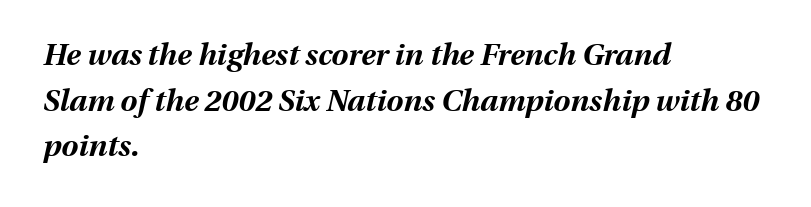
Q: Is the text bold? A: Yes.
Q: Is the text italic (slanted)? A: Yes, it leans right by about 13 degrees.
Q: Is the text underlined? A: No.
Q: How is the paragraph aligned? A: Left-aligned.
Q: Is the spacing between letters normal or unusually wide? A: Normal.
Q: Is the spacing between lines tight, normal or loose? A: Normal.
Q: Width (condensed, normal, or wide)? A: Normal.
Q: Stroke contrast? A: Medium.
Q: x-height? A: Medium.
Q: Monospaced? A: No.
